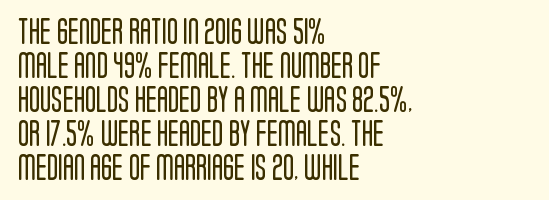
Q: Is the text bold? A: No.
Q: Is the text italic (slanted)? A: No, it is upright.
Q: Is the text underlined? A: No.
Q: How is the paragraph aligned? A: Left-aligned.
Q: Is the spacing between letters normal or unusually wide? A: Normal.
Q: Is the spacing between lines tight, normal or loose? A: Normal.
